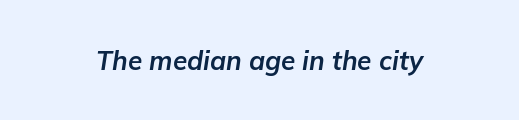
Emphasis-style slanted type is in use. The letterforms sit shoulder to shoulder at normal distance. The typesetting leans heavy: a genuine bold. Words float on clear page, feet unadorned.
